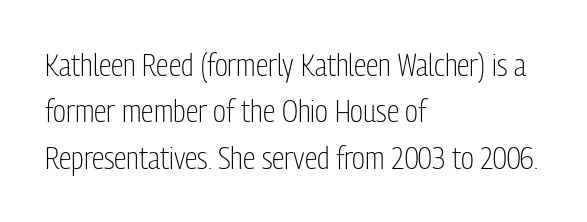
Visually the block forms a straight wall on the left and a jagged coastline on the right. Regarding leading, the lines here are spaced in the standard way. Tracking value appears to be zero — textbook default spacing. A roman cut, with each character standing at attention. On a weight scale, this lands at 450 or below.
